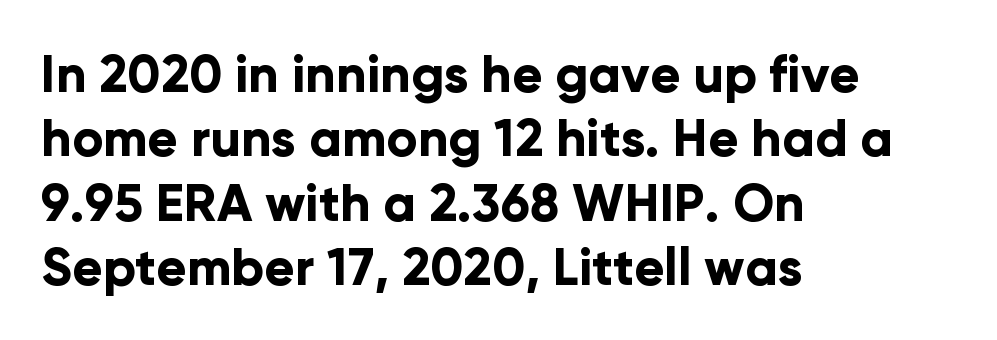
The image shows 51 px bold sans-serif type, upright; set left-aligned, normal line spacing (1.26x), normal letter spacing, not underlined; low stroke contrast and a medium x-height.
